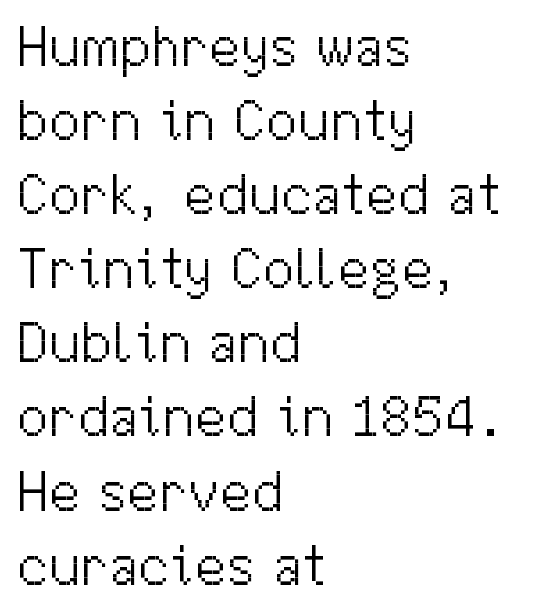
The letters sit at their default tracking, neither squeezed nor spread. The passage is arranged the way most books set body copy — flush left. Descenders are the only things crossing below the line. Interline gaps are of average width in this sample. Weight class: somewhere from thin through regular. Characters remain perfectly vertical along every line.
